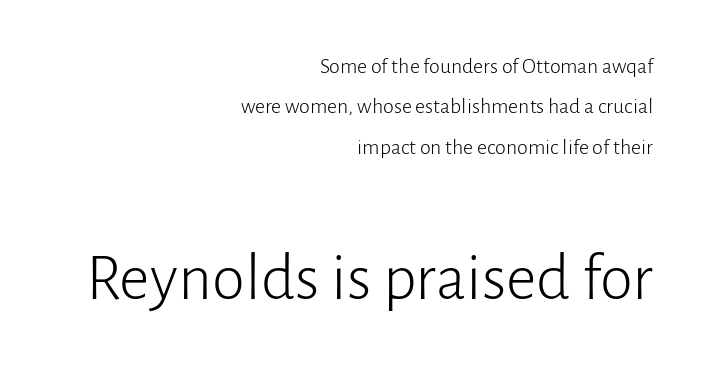
Q: Is the text bold? A: No.
Q: Is the text italic (slanted)? A: No, it is upright.
Q: Is the typeface a serif or a sans-serif typeface? A: Sans-serif.
Q: Is the text underlined? A: No.
Q: How is the paragraph aligned? A: Right-aligned.
Q: Is the spacing between letters normal or unusually wide? A: Normal.
Q: Which block of text is set in a larger size, the first (top) or the second (bottom)? A: The second (bottom) one.
Q: Width (condensed, normal, or wide)? A: Normal.
Q: Stroke contrast? A: Low.
Q: x-height? A: Medium.
Q: Monospaced? A: No.
